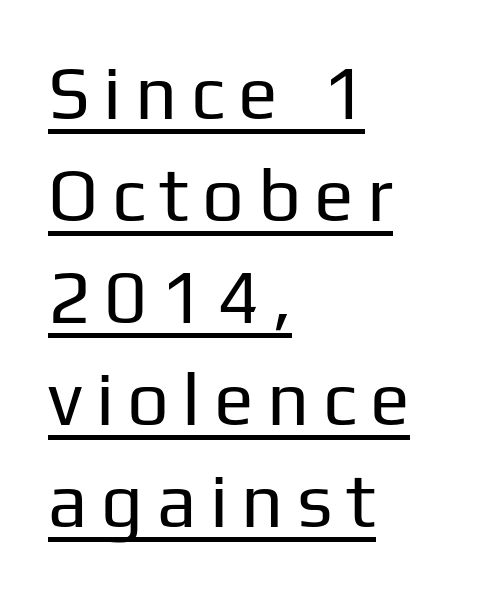
The image shows 74 px regular-weight sans-serif type, upright; set left-aligned, normal line spacing (1.38x), underlined; low stroke contrast and a medium x-height.
